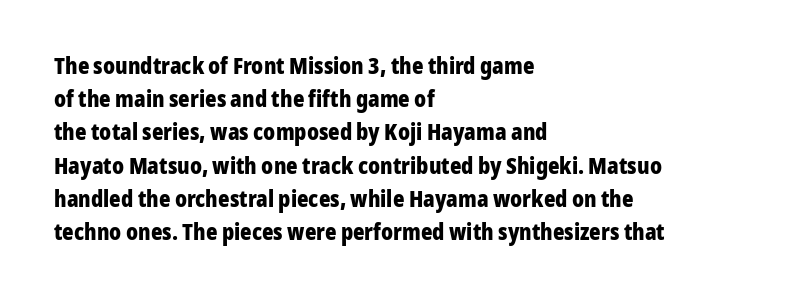
Q: Is the text bold? A: Yes.
Q: Is the text italic (slanted)? A: No, it is upright.
Q: Is the text underlined? A: No.
Q: How is the paragraph aligned? A: Left-aligned.
Q: Is the spacing between letters normal or unusually wide? A: Normal.
Q: Is the spacing between lines tight, normal or loose? A: Normal.
